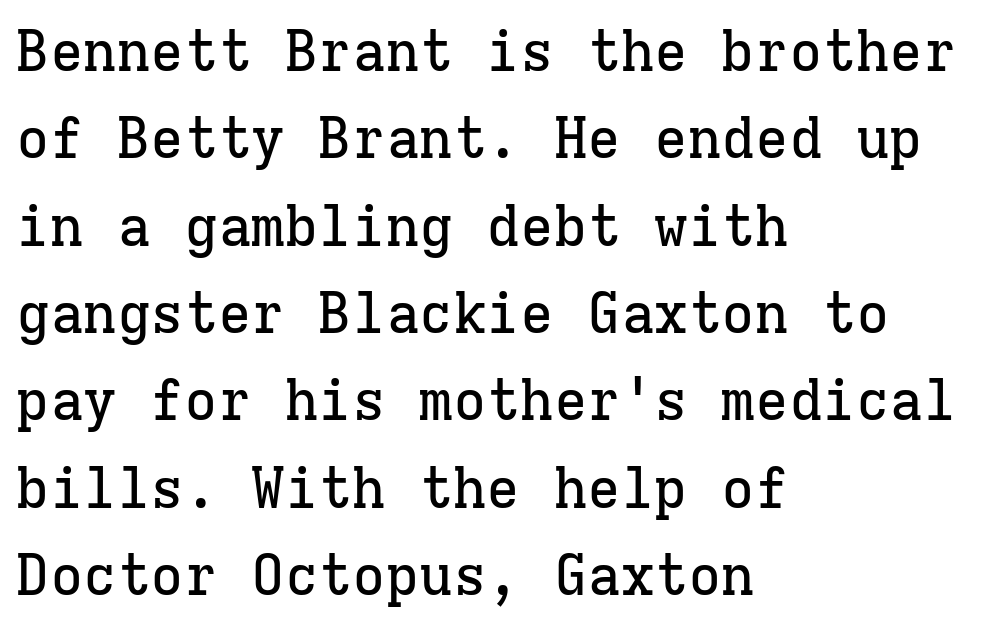
The image shows 56 px serif type, upright, monospaced; set left-aligned, normal line spacing (1.56x), normal letter spacing, not underlined; low stroke contrast and a medium x-height.
